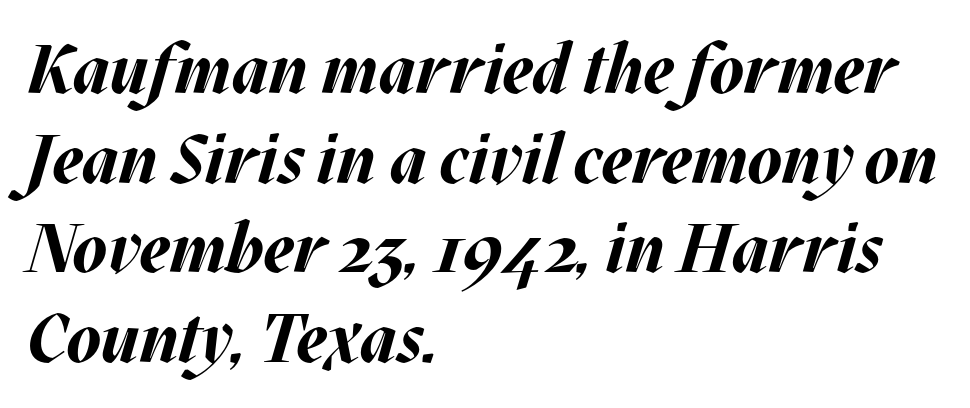
Notice how thick the strokes are: this is what a full bold looks like. Posture: slanted. This sample keeps an unexceptional amount of space between lines. The lines are quadded left.
